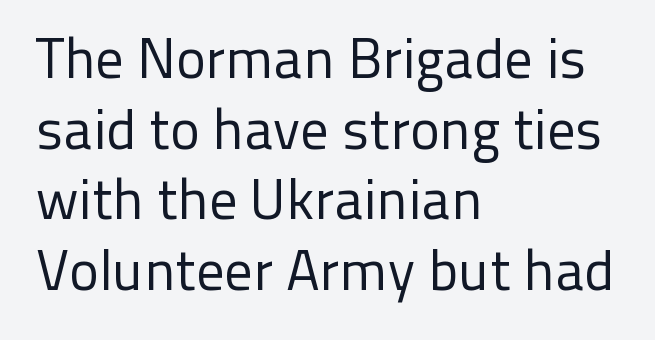
Q: Is the text bold? A: No.
Q: Is the text italic (slanted)? A: No, it is upright.
Q: Is the typeface a serif or a sans-serif typeface? A: Sans-serif.
Q: Is the text underlined? A: No.
Q: How is the paragraph aligned? A: Left-aligned.
Q: Is the spacing between letters normal or unusually wide? A: Normal.
Q: Is the spacing between lines tight, normal or loose? A: Normal.
Q: Width (condensed, normal, or wide)? A: Normal.
Q: Stroke contrast? A: Low.
Q: x-height? A: Medium.
Q: Monospaced? A: No.
